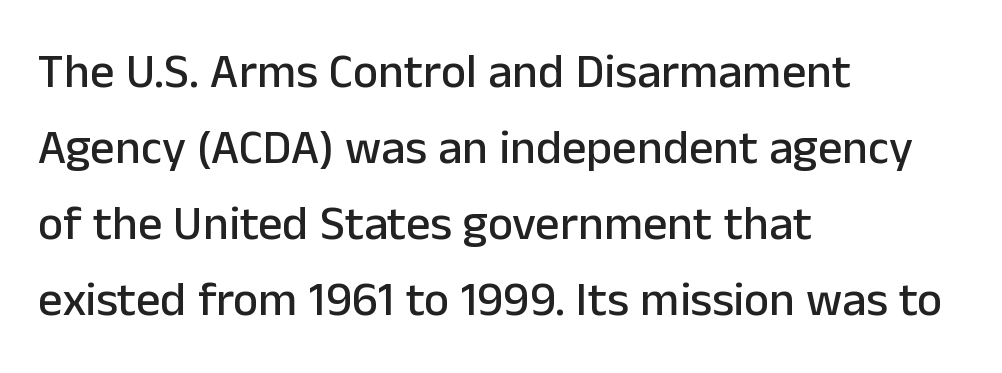
{"serif": "no", "italic": "no", "width": "normal", "stroke_contrast": "low", "x_height": "medium", "monospaced": "no", "underline": "no", "align": "left", "line_spacing": "normal", "line_spacing_ratio": 1.58, "letter_spacing": "normal", "letter_spacing_em": 0.0, "glyph_px": 48}
